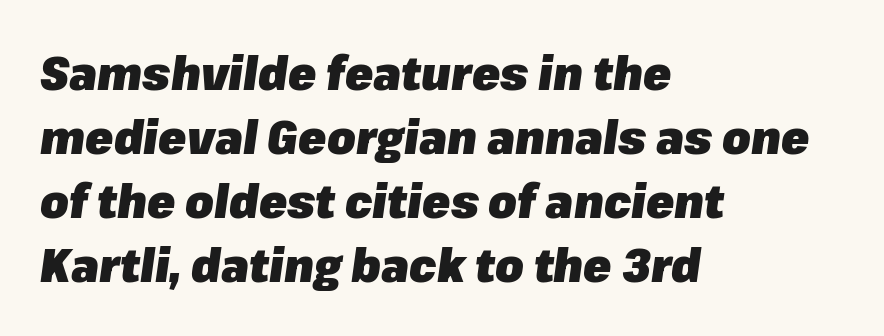
The image shows 46 px heavy type, italic (leaning right); set left-aligned, normal line spacing (1.39x), normal letter spacing, not underlined; low stroke contrast and a medium x-height.
